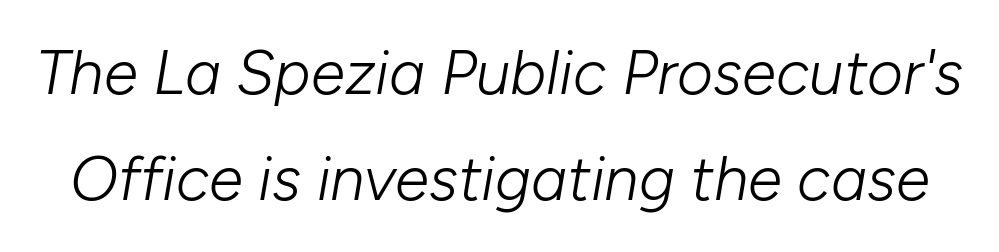
The image shows 62 px light type, italic (leaning right); set line spacing 1.71x, normal letter spacing, not underlined; low stroke contrast and a medium x-height.
